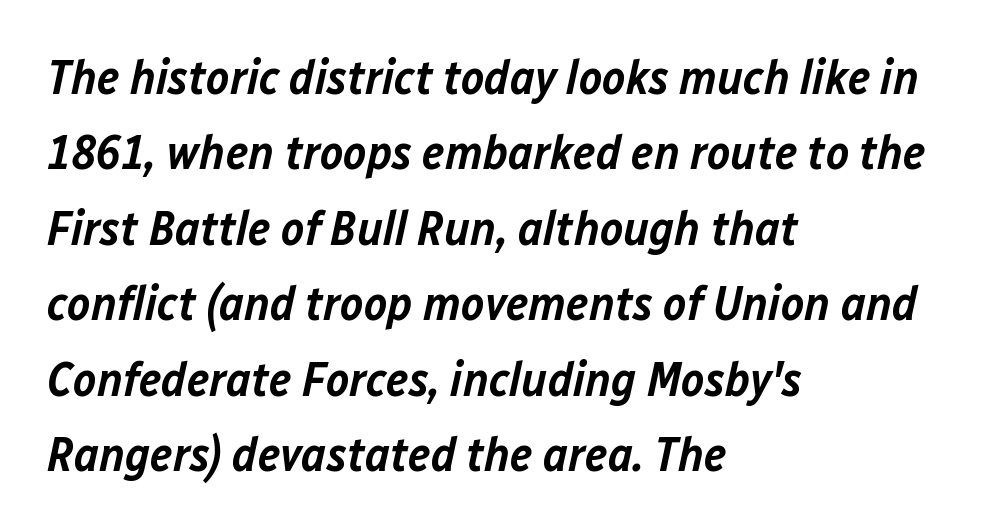
{"italic": "yes", "lean": "right", "slant_degrees": 12, "bold": "semi", "weight": "semibold", "width": "normal", "stroke_contrast": "low", "x_height": "medium", "monospaced": "no", "underline": "no", "align": "left", "line_spacing": "normal", "line_spacing_ratio": 1.54, "letter_spacing": "normal", "letter_spacing_em": 0.0, "glyph_px": 49}
